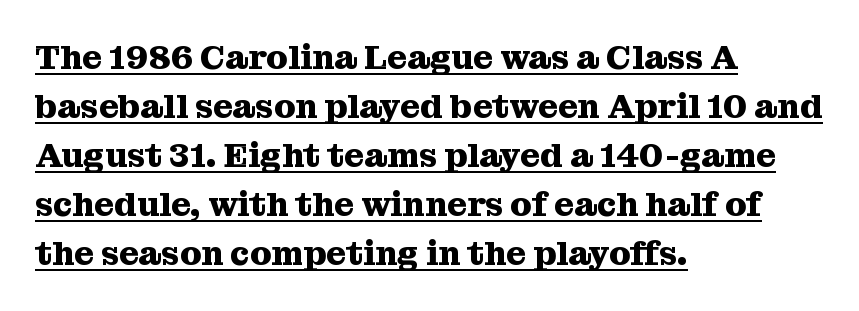
{"serif": "yes", "italic": "no", "bold": "yes", "weight": "heavy", "width": "normal", "stroke_contrast": "medium", "x_height": "medium", "monospaced": "no", "underline": "yes", "align": "left", "line_spacing": "normal", "line_spacing_ratio": 1.44, "letter_spacing": "normal", "letter_spacing_em": 0.0, "glyph_px": 34}
